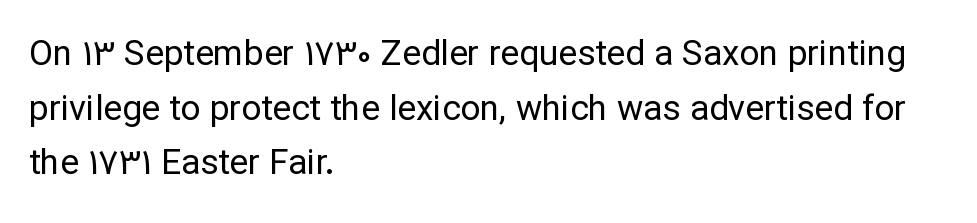
{"serif": "no", "italic": "no", "bold": "no", "weight": "regular", "width": "normal", "stroke_contrast": "low", "x_height": "medium", "monospaced": "no", "underline": "no", "align": "left", "line_spacing": "normal", "line_spacing_ratio": 1.56, "letter_spacing": "normal", "letter_spacing_em": 0.0, "glyph_px": 35}
